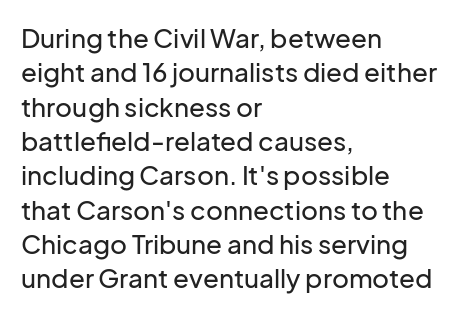
Q: Is the text italic (slanted)? A: No, it is upright.
Q: Is the text underlined? A: No.
Q: How is the paragraph aligned? A: Left-aligned.
Q: Is the spacing between letters normal or unusually wide? A: Normal.
Q: Is the spacing between lines tight, normal or loose? A: Normal.
